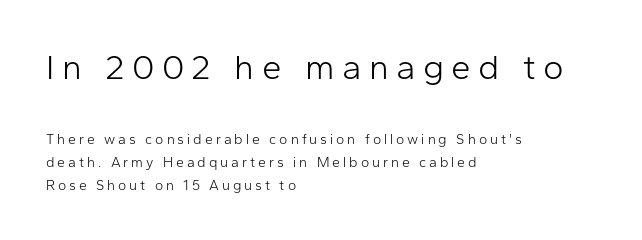
Q: Is the text bold? A: No.
Q: Is the text italic (slanted)? A: No, it is upright.
Q: Is the typeface a serif or a sans-serif typeface? A: Sans-serif.
Q: Is the text underlined? A: No.
Q: How is the paragraph aligned? A: Left-aligned.
Q: Is the spacing between letters normal or unusually wide? A: Unusually wide.
Q: Is the spacing between lines tight, normal or loose? A: Normal.
Q: Which block of text is set in a larger size, the first (top) or the second (bottom)? A: The first (top) one.
Q: Width (condensed, normal, or wide)? A: Normal.
Q: Stroke contrast? A: Low.
Q: x-height? A: Medium.
Q: Monospaced? A: No.
